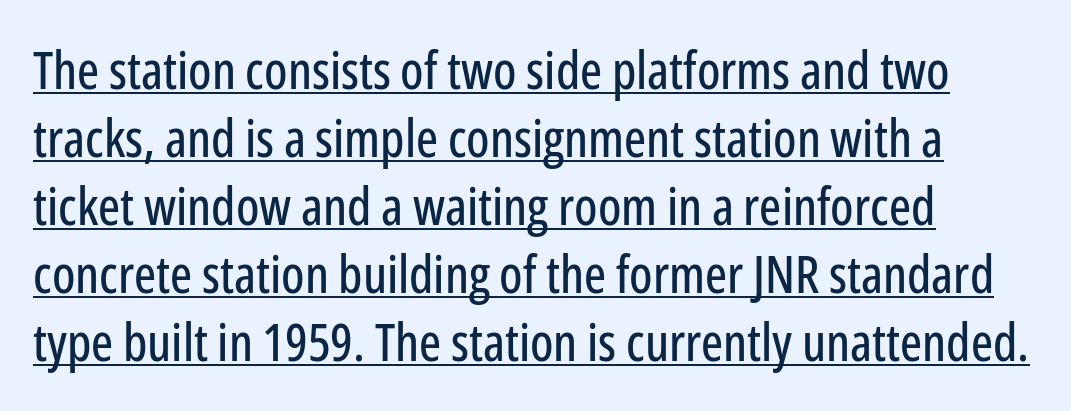
Q: Is the text italic (slanted)? A: No, it is upright.
Q: Is the typeface a serif or a sans-serif typeface? A: Sans-serif.
Q: Is the text underlined? A: Yes.
Q: How is the paragraph aligned? A: Left-aligned.
Q: Is the spacing between letters normal or unusually wide? A: Normal.
Q: Is the spacing between lines tight, normal or loose? A: Normal.
Q: Width (condensed, normal, or wide)? A: Condensed.
Q: Stroke contrast? A: Low.
Q: x-height? A: Medium.
Q: Monospaced? A: No.
